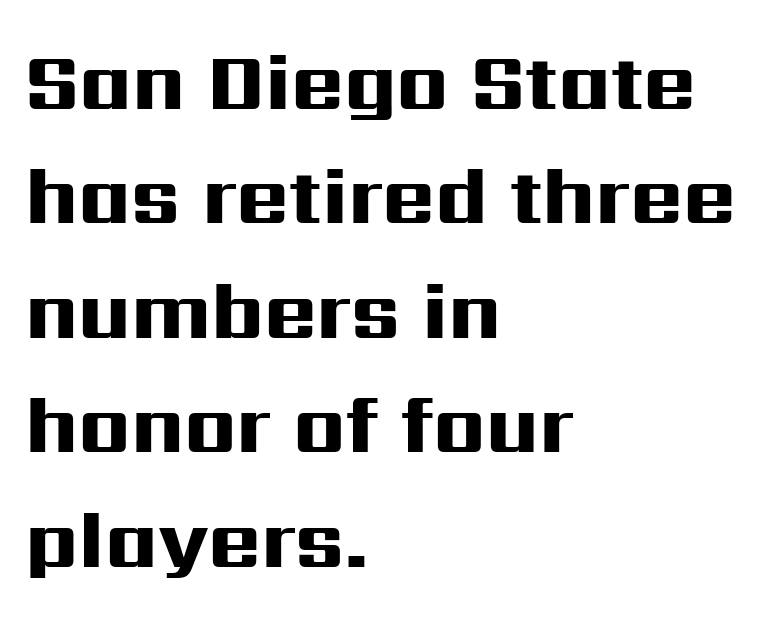
Q: Is the text bold? A: Yes.
Q: Is the text italic (slanted)? A: No, it is upright.
Q: Is the typeface a serif or a sans-serif typeface? A: Sans-serif.
Q: Is the text underlined? A: No.
Q: How is the paragraph aligned? A: Left-aligned.
Q: Is the spacing between letters normal or unusually wide? A: Normal.
Q: Is the spacing between lines tight, normal or loose? A: Normal.
Q: Width (condensed, normal, or wide)? A: Wide.
Q: Stroke contrast? A: High.
Q: x-height? A: Medium.
Q: Monospaced? A: No.
